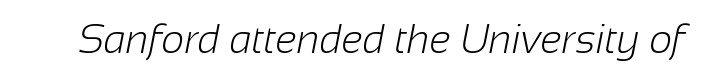
{"serif": "no", "bold": "no", "weight": "light", "width": "normal", "stroke_contrast": "low", "x_height": "medium", "monospaced": "no", "underline": "no", "letter_spacing": "normal", "letter_spacing_em": 0.0, "glyph_px": 40}
